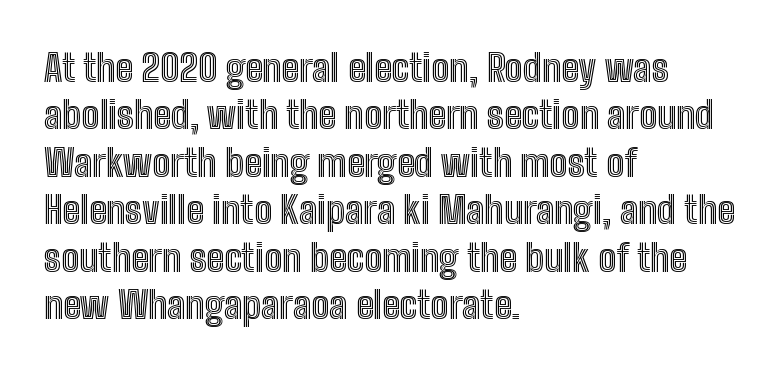
Type without underlining. Here the designer chose a conventional face with non-uniform glyph widths. The letters stand upright; this is a roman face. Short and long lines alike share a common starting point at left. The horizontal fit of the characters is conventional and even.
